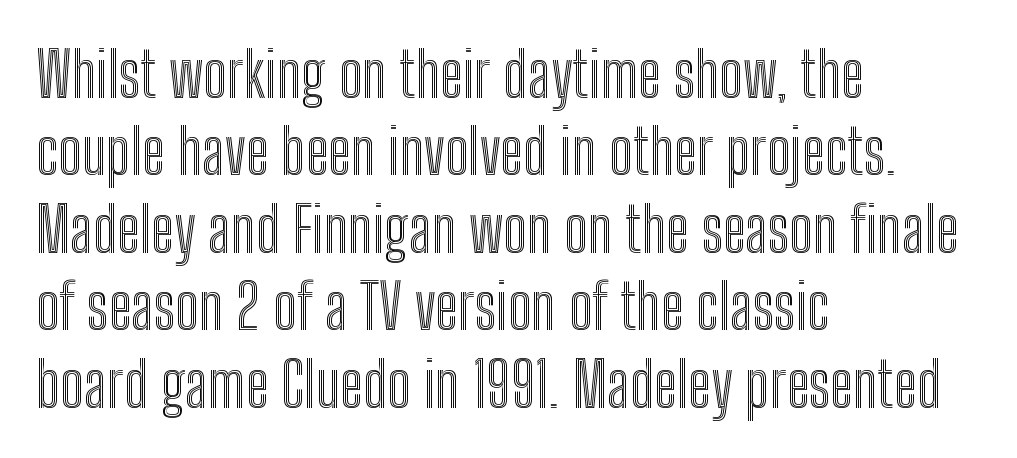
Q: Is the text italic (slanted)? A: No, it is upright.
Q: Is the text underlined? A: No.
Q: How is the paragraph aligned? A: Left-aligned.
Q: Is the spacing between letters normal or unusually wide? A: Normal.
Q: Width (condensed, normal, or wide)? A: Condensed.
Q: x-height? A: Medium.
Q: Monospaced? A: No.
